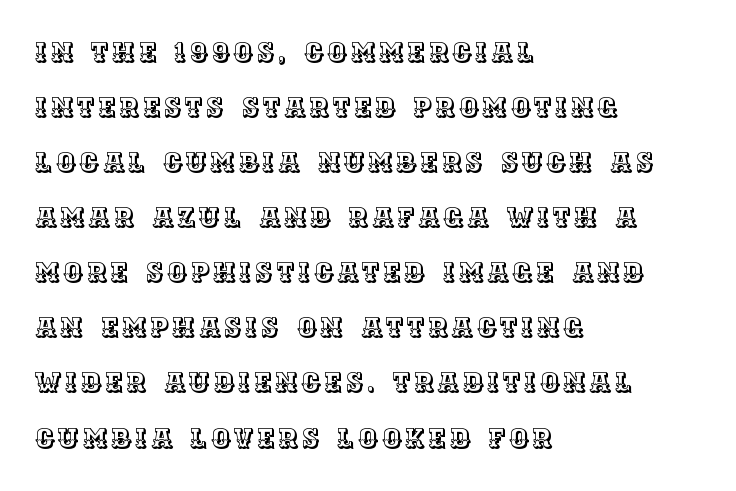
The image shows 27 px text type, upright; set left-aligned, loose line spacing (2.04x), not underlined.
